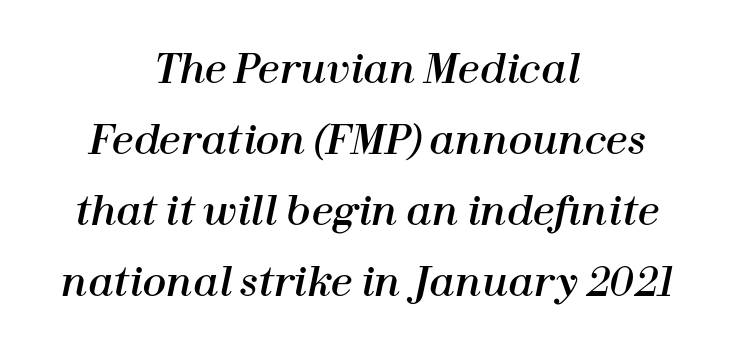
The image shows 39 px text type, italic (leaning right); set centered, line spacing 1.82x, normal letter spacing, not underlined; high stroke contrast and a medium x-height.
